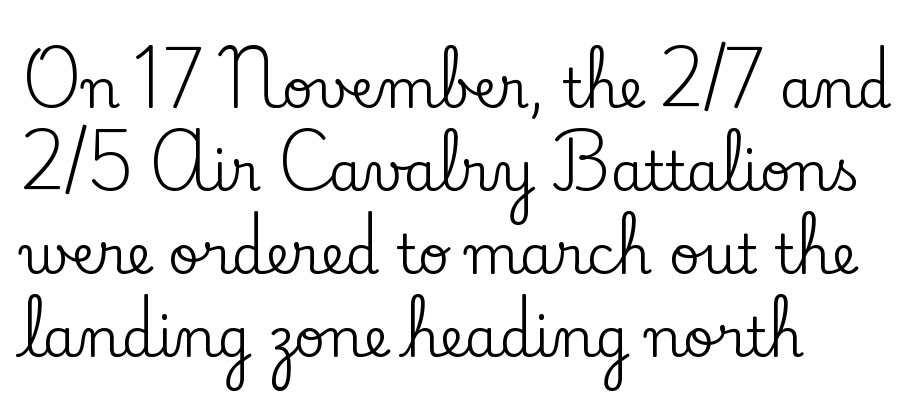
{"serif": "yes", "italic": "no", "width": "normal", "stroke_contrast": "low", "x_height": "small", "monospaced": "no", "underline": "no", "align": "left", "line_spacing": "normal", "line_spacing_ratio": 1.54, "letter_spacing": "normal", "letter_spacing_em": 0.0, "glyph_px": 54}
